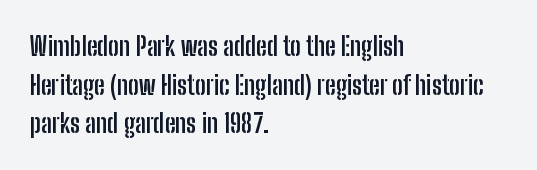
The image shows 26 px bold type, upright; set left-aligned, normal line spacing (1.49x), normal letter spacing, not underlined.
